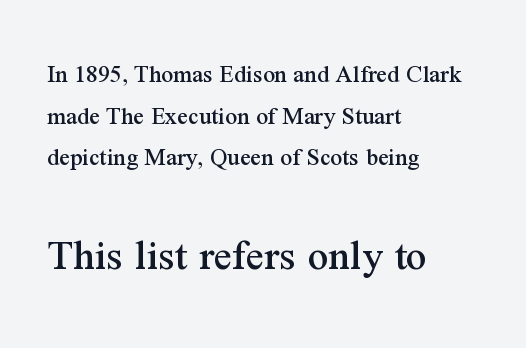
Q: Is the text italic (slanted)? A: No, it is upright.
Q: Is the typeface a serif or a sans-serif typeface? A: Serif.
Q: Is the text underlined? A: No.
Q: How is the paragraph aligned? A: Left-aligned.
Q: Is the spacing between letters normal or unusually wide? A: Normal.
Q: Is the spacing between lines tight, normal or loose? A: Normal.
Q: Which block of text is set in a larger size, the first (top) or the second (bottom)? A: The second (bottom) one.
Q: Width (condensed, normal, or wide)? A: Normal.
Q: Stroke contrast? A: Medium.
Q: x-height? A: Medium.
Q: Monospaced? A: No.
